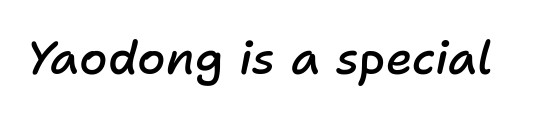
{"italic": "yes", "lean": "right", "slant_degrees": 11, "bold": "semi", "weight": "semibold", "width": "normal", "stroke_contrast": "low", "x_height": "medium", "monospaced": "no", "underline": "no", "letter_spacing": "normal", "letter_spacing_em": 0.0, "glyph_px": 46}
